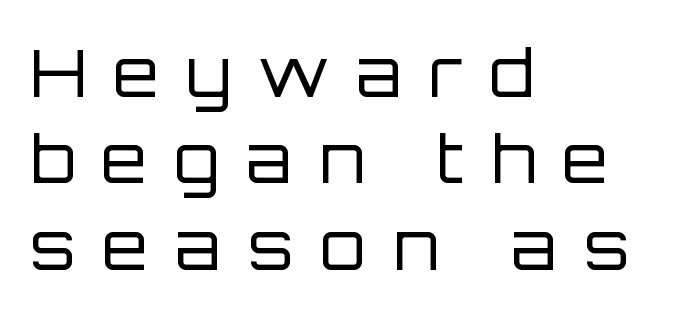
Just letters on the line, the space beneath them empty. Do the characters align in a grid? No, the font is proportional. Unlike a traditional serif, this face leaves its strokes unadorned. The strokes are not fattened; the text isn't bold. The line texture is sparse and dotted thanks to wide tracking.
